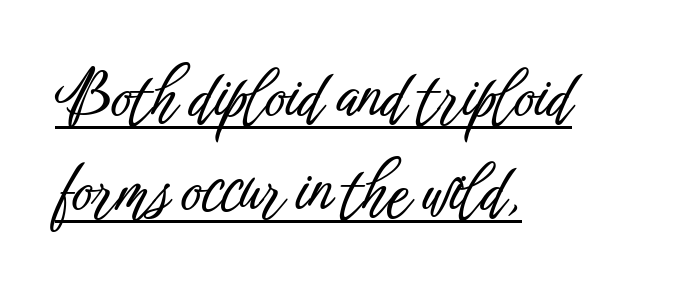
Q: Is the text italic (slanted)? A: Yes.
Q: Is the typeface a serif or a sans-serif typeface? A: Sans-serif.
Q: Is the text underlined? A: Yes.
Q: How is the paragraph aligned? A: Left-aligned.
Q: Is the spacing between letters normal or unusually wide? A: Normal.
Q: Is the spacing between lines tight, normal or loose? A: Normal.
Q: Width (condensed, normal, or wide)? A: Condensed.
Q: Stroke contrast? A: Low.
Q: x-height? A: Medium.
Q: Monospaced? A: No.
